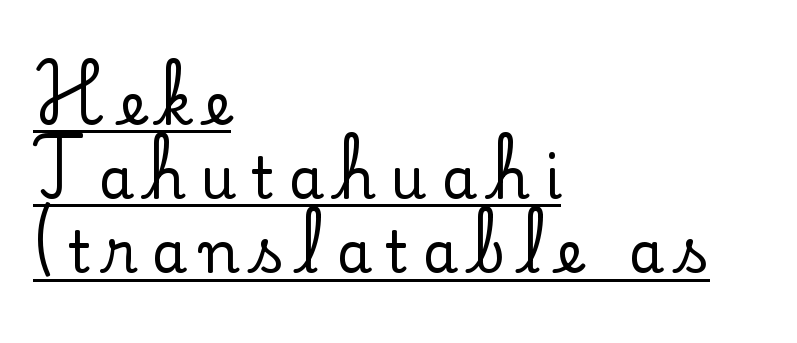
The image shows 57 px serif type, upright; set left-aligned, normal line spacing (1.3x), unusually wide letter spacing (+0.25 em), underlined; low stroke contrast and a small x-height.
